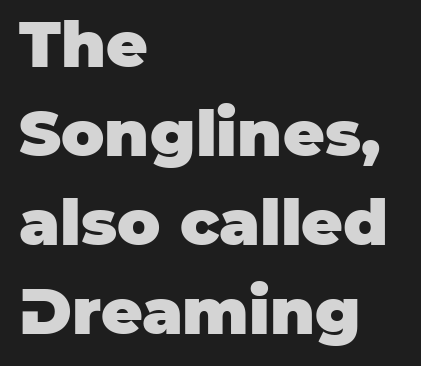
The image shows 64 px heavy sans-serif type, upright; set left-aligned, normal line spacing (1.39x), normal letter spacing, not underlined; low stroke contrast and a large x-height.
